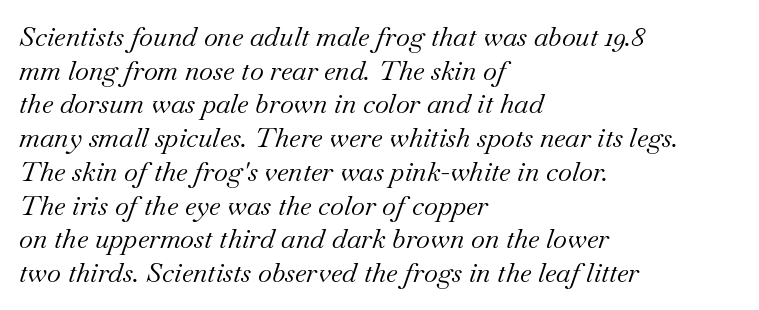
{"italic": "yes", "lean": "right", "slant_degrees": 18, "bold": "no", "underline": "no", "align": "left", "line_spacing": "normal", "line_spacing_ratio": 1.25, "letter_spacing": "normal", "letter_spacing_em": 0.0, "glyph_px": 27}
